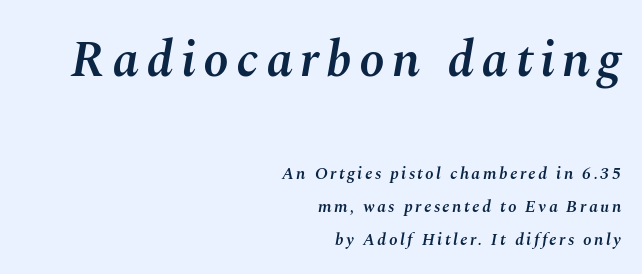
Spacing verdict: proportional, widths tailored to each character. As a designer I'd log this as weight 600, semibold. This sample trades compactness for vertical openness between lines. The lines in this sample share a right terminus and differ only in where they begin. The rendering applies a slant to the glyphs.
